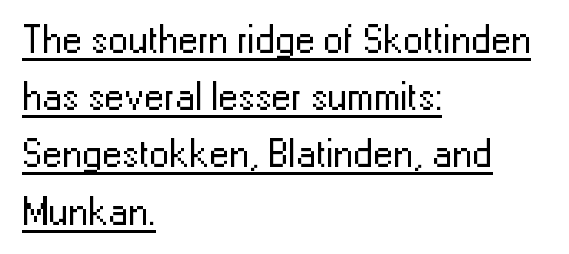
Q: Is the text bold? A: No.
Q: Is the text italic (slanted)? A: No, it is upright.
Q: Is the typeface a serif or a sans-serif typeface? A: Sans-serif.
Q: Is the text underlined? A: Yes.
Q: How is the paragraph aligned? A: Left-aligned.
Q: Is the spacing between letters normal or unusually wide? A: Normal.
Q: Is the spacing between lines tight, normal or loose? A: Normal.
Q: Width (condensed, normal, or wide)? A: Normal.
Q: Stroke contrast? A: Low.
Q: x-height? A: Medium.
Q: Monospaced? A: No.
